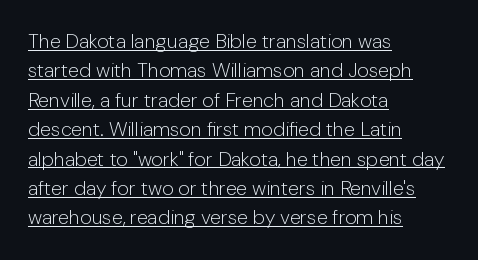
{"italic": "no", "bold": "no", "underline": "yes", "align": "left", "line_spacing": "normal", "line_spacing_ratio": 1.47, "letter_spacing": "normal", "letter_spacing_em": 0.0, "glyph_px": 20}
